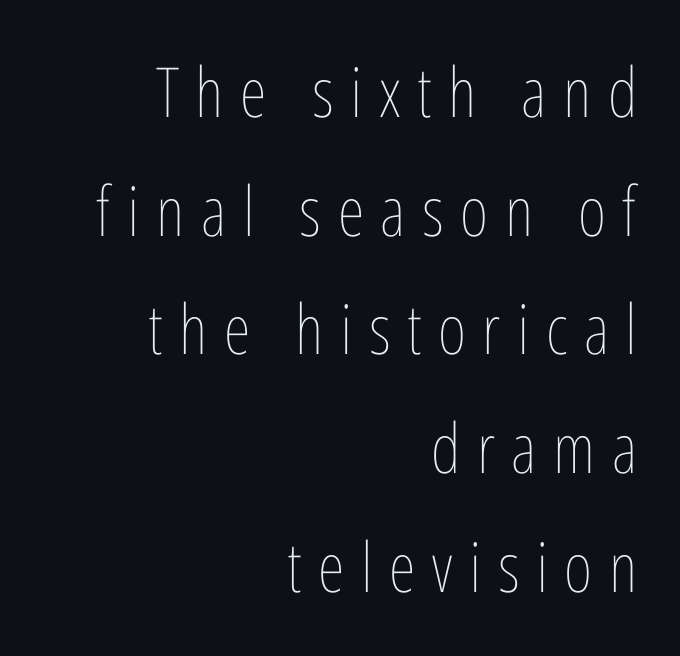
{"italic": "no", "bold": "no", "weight": "thin", "width": "condensed", "stroke_contrast": "low", "x_height": "medium", "monospaced": "no", "underline": "no", "align": "right", "line_spacing_ratio": 1.72, "letter_spacing": "wide", "letter_spacing_em": 0.24, "glyph_px": 69}
